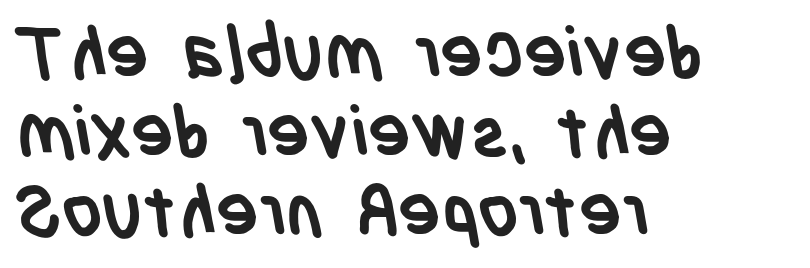
Q: Is the text bold? A: Yes.
Q: Is the typeface a serif or a sans-serif typeface? A: Sans-serif.
Q: Is the text underlined? A: No.
Q: How is the paragraph aligned? A: Left-aligned.
Q: Is the spacing between letters normal or unusually wide? A: Normal.
Q: Is the spacing between lines tight, normal or loose? A: Tight.
Q: Width (condensed, normal, or wide)? A: Condensed.
Q: Stroke contrast? A: Low.
Q: x-height? A: Large.
Q: Monospaced? A: No.
